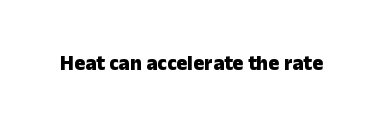
{"italic": "no", "bold": "yes", "underline": "no", "letter_spacing": "normal", "letter_spacing_em": 0.0, "glyph_px": 21}
